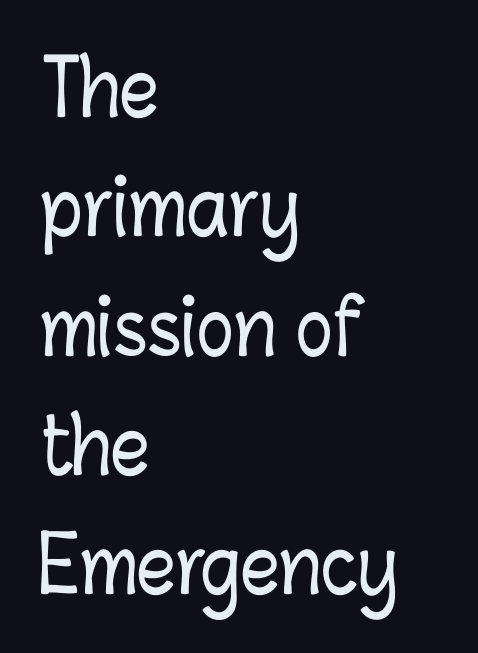
Q: Is the text italic (slanted)? A: No, it is upright.
Q: Is the text underlined? A: No.
Q: How is the paragraph aligned? A: Left-aligned.
Q: Is the spacing between letters normal or unusually wide? A: Normal.
Q: Is the spacing between lines tight, normal or loose? A: Normal.
Q: Width (condensed, normal, or wide)? A: Condensed.
Q: Stroke contrast? A: Low.
Q: x-height? A: Medium.
Q: Monospaced? A: No.
